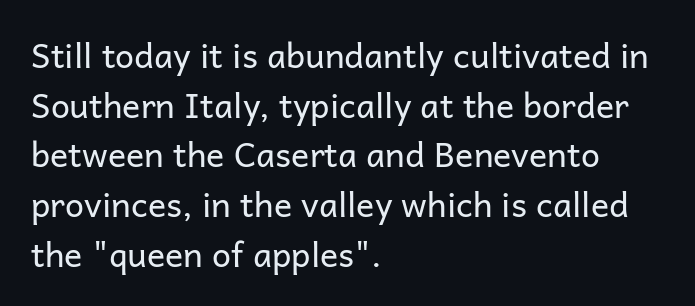
Q: Is the text bold? A: No.
Q: Is the text italic (slanted)? A: No, it is upright.
Q: Is the typeface a serif or a sans-serif typeface? A: Sans-serif.
Q: Is the text underlined? A: No.
Q: How is the paragraph aligned? A: Left-aligned.
Q: Is the spacing between letters normal or unusually wide? A: Normal.
Q: Is the spacing between lines tight, normal or loose? A: Normal.
Q: Width (condensed, normal, or wide)? A: Normal.
Q: Stroke contrast? A: Low.
Q: x-height? A: Medium.
Q: Monospaced? A: No.
